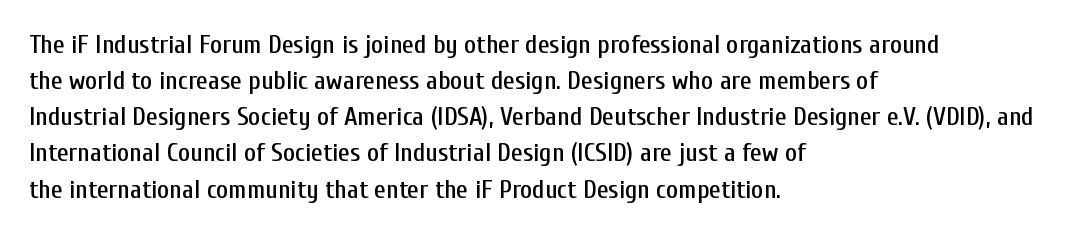
Q: Is the text italic (slanted)? A: No, it is upright.
Q: Is the text underlined? A: No.
Q: How is the paragraph aligned? A: Left-aligned.
Q: Is the spacing between letters normal or unusually wide? A: Normal.
Q: Is the spacing between lines tight, normal or loose? A: Normal.
